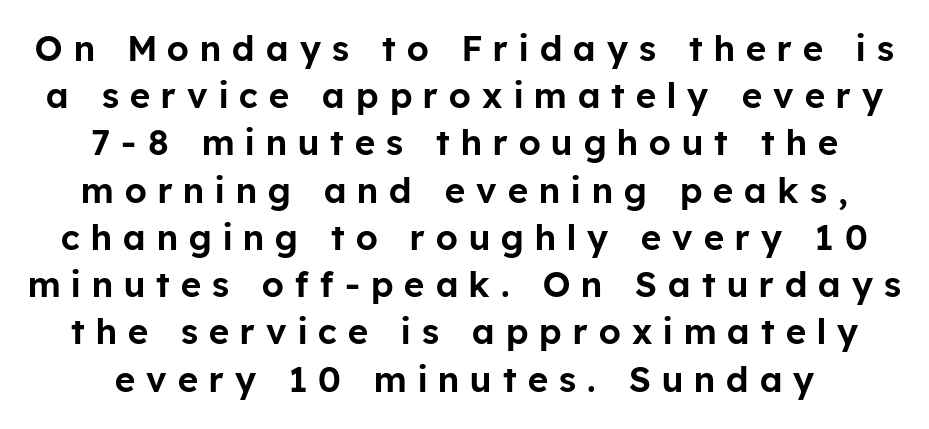
{"serif": "no", "italic": "no", "width": "normal", "stroke_contrast": "low", "x_height": "medium", "monospaced": "no", "underline": "no", "line_spacing": "normal", "line_spacing_ratio": 1.35, "letter_spacing": "wide", "letter_spacing_em": 0.32, "glyph_px": 35}
